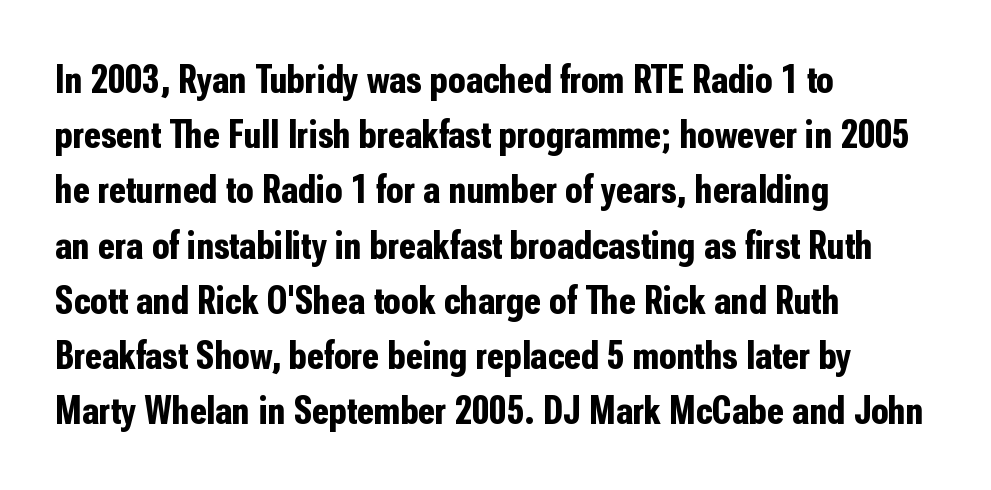
Each line starts at the same left margin while the right side varies. The strokes are fattened all the way to bold. Lines of text with bare space underneath. Letter spacing: default. Varying glyph widths throughout — classic text-font behaviour.
